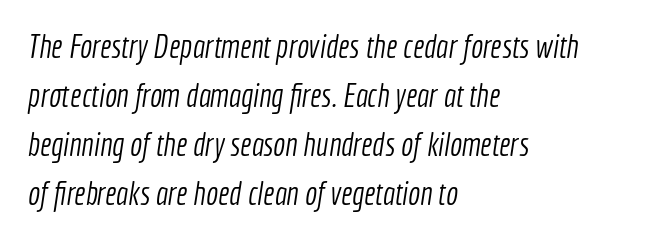
{"serif": "no", "bold": "no", "weight": "light", "width": "condensed", "x_height": "medium", "monospaced": "no", "underline": "no", "align": "left", "line_spacing": "normal", "line_spacing_ratio": 1.53, "letter_spacing": "normal", "letter_spacing_em": 0.0, "glyph_px": 32}
